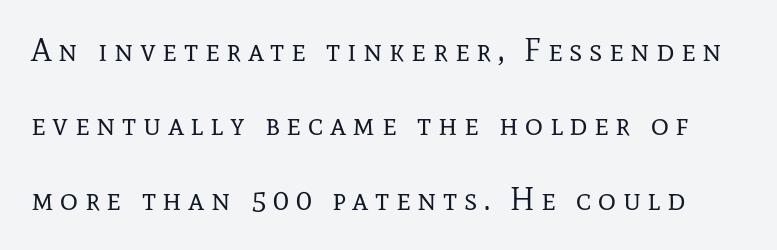
Q: Is the text bold? A: No.
Q: Is the text italic (slanted)? A: No, it is upright.
Q: Is the typeface a serif or a sans-serif typeface? A: Serif.
Q: Is the text underlined? A: No.
Q: Is the spacing between letters normal or unusually wide? A: Unusually wide.
Q: Is the spacing between lines tight, normal or loose? A: Loose.
Q: Width (condensed, normal, or wide)? A: Normal.
Q: Stroke contrast? A: Low.
Q: x-height? A: Medium.
Q: Monospaced? A: No.
